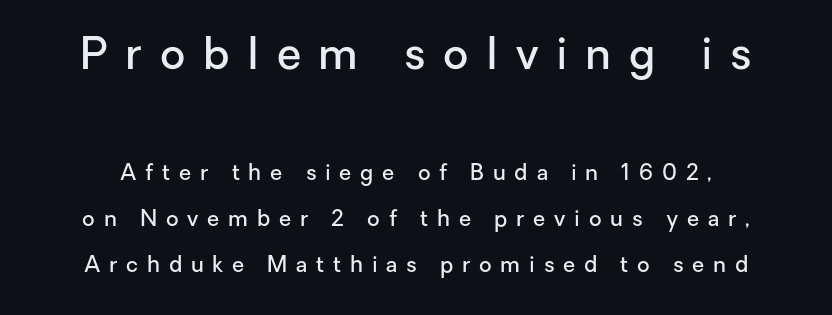
Q: Is the text bold? A: Semi-bold.
Q: Is the text italic (slanted)? A: No, it is upright.
Q: Is the typeface a serif or a sans-serif typeface? A: Sans-serif.
Q: Is the text underlined? A: No.
Q: Is the spacing between letters normal or unusually wide? A: Unusually wide.
Q: Is the spacing between lines tight, normal or loose? A: Loose.
Q: Which block of text is set in a larger size, the first (top) or the second (bottom)? A: The first (top) one.
Q: Width (condensed, normal, or wide)? A: Normal.
Q: Stroke contrast? A: Low.
Q: x-height? A: Medium.
Q: Monospaced? A: No.
